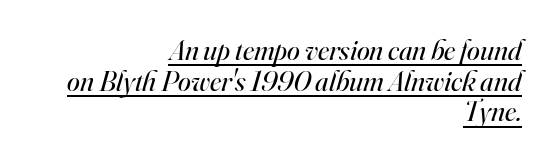
{"serif": "yes", "italic": "yes", "lean": "right", "slant_degrees": 16, "bold": "no", "weight": "regular", "width": "normal", "stroke_contrast": "high", "x_height": "small", "monospaced": "no", "underline": "yes", "align": "right", "line_spacing": "tight", "line_spacing_ratio": 1.06, "letter_spacing": "normal", "letter_spacing_em": 0.0, "glyph_px": 29}
